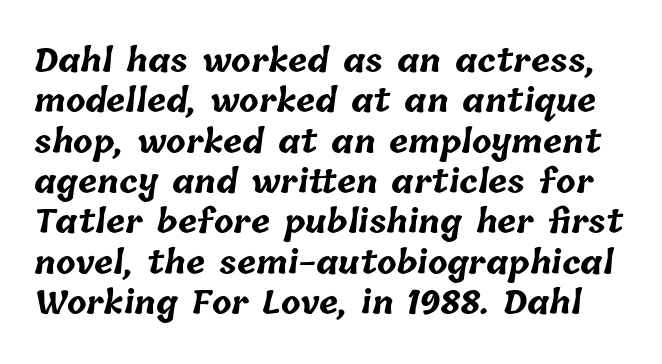
{"bold": "yes", "weight": "bold", "width": "normal", "stroke_contrast": "low", "x_height": "medium", "monospaced": "no", "underline": "no", "line_spacing": "normal", "line_spacing_ratio": 1.26, "letter_spacing": "normal", "letter_spacing_em": 0.0, "glyph_px": 32}
